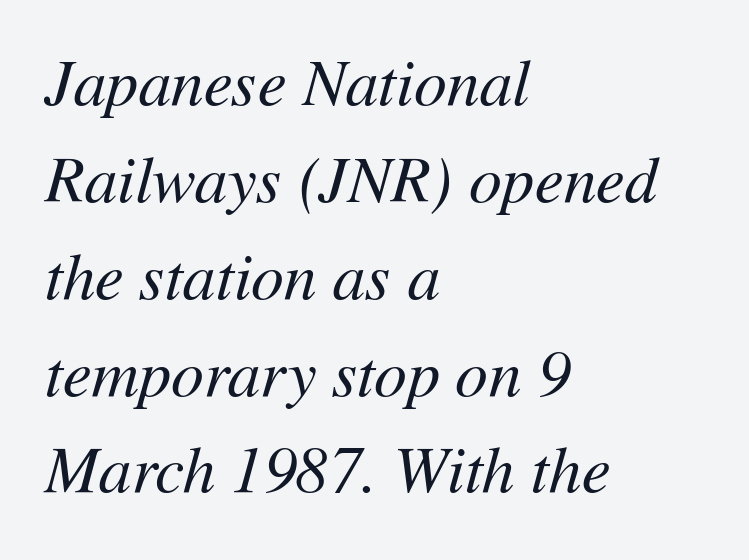
The image shows 65 px regular-weight type, italic (leaning right); set left-aligned, normal line spacing (1.49x), normal letter spacing, not underlined; medium stroke contrast and a medium x-height.
